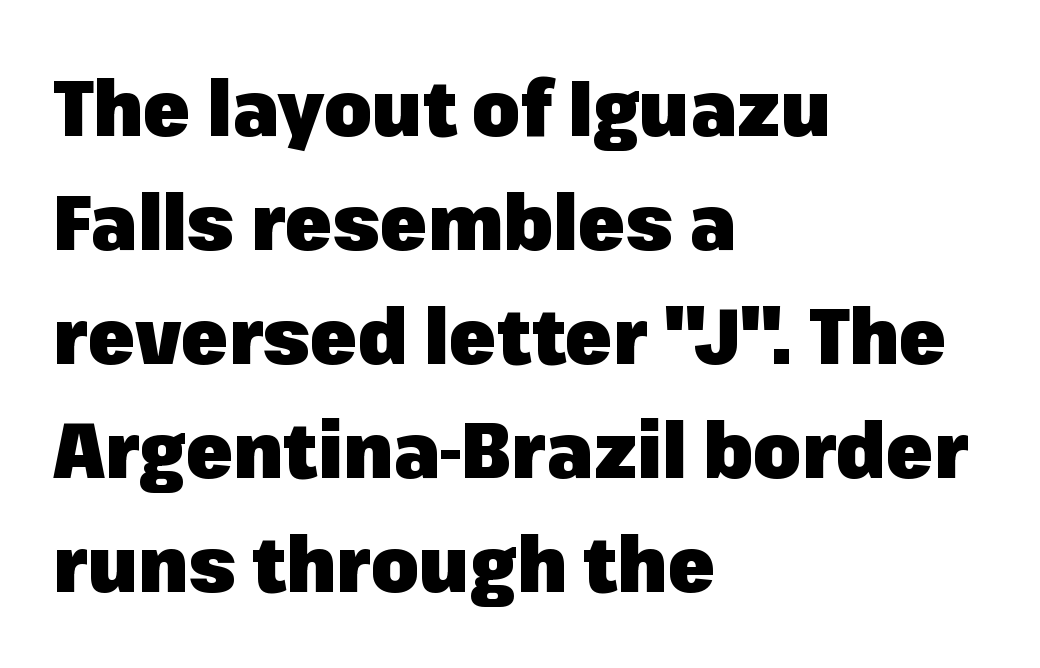
{"serif": "no", "italic": "no", "bold": "yes", "weight": "heavy", "width": "normal", "stroke_contrast": "low", "x_height": "medium", "monospaced": "no", "underline": "no", "align": "left", "line_spacing": "normal", "line_spacing_ratio": 1.48, "letter_spacing": "normal", "letter_spacing_em": 0.0, "glyph_px": 77}
